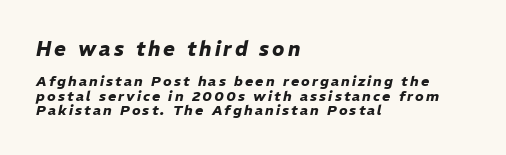
Q: Is the text bold? A: Yes.
Q: Is the text italic (slanted)? A: Yes, it leans right by about 11 degrees.
Q: Is the text underlined? A: No.
Q: How is the paragraph aligned? A: Left-aligned.
Q: Is the spacing between lines tight, normal or loose? A: Tight.
Q: Which block of text is set in a larger size, the first (top) or the second (bottom)? A: The first (top) one.
